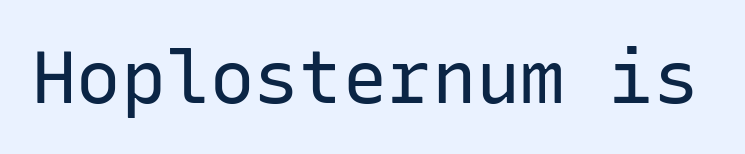
Q: Is the text bold? A: No.
Q: Is the text italic (slanted)? A: No, it is upright.
Q: Is the typeface a serif or a sans-serif typeface? A: Sans-serif.
Q: Is the text underlined? A: No.
Q: Is the spacing between letters normal or unusually wide? A: Normal.
Q: Width (condensed, normal, or wide)? A: Normal.
Q: Stroke contrast? A: Low.
Q: x-height? A: Medium.
Q: Monospaced? A: Yes.
